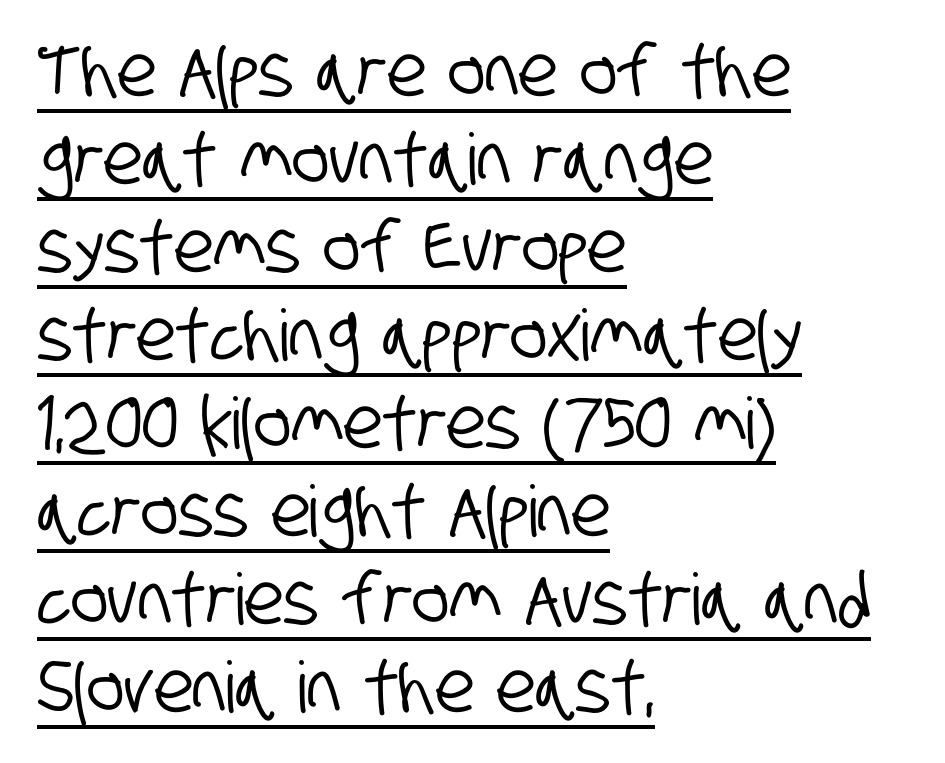
The image shows 71 px condensed sans-serif type; set left-aligned, line spacing 1.24x, normal letter spacing, underlined; low stroke contrast and a large x-height.
